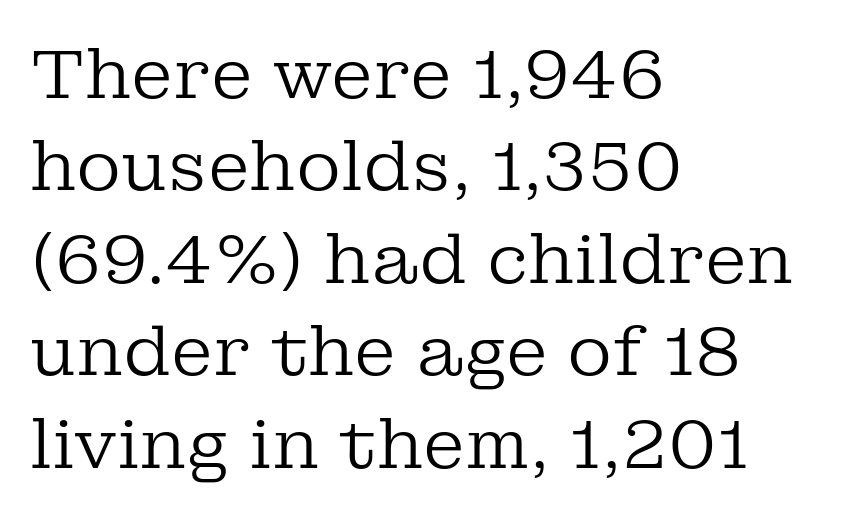
{"serif": "yes", "italic": "no", "bold": "no", "weight": "regular", "width": "normal", "stroke_contrast": "low", "x_height": "medium", "monospaced": "no", "underline": "no", "align": "left", "line_spacing": "normal", "line_spacing_ratio": 1.34, "letter_spacing": "normal", "letter_spacing_em": 0.0, "glyph_px": 69}
